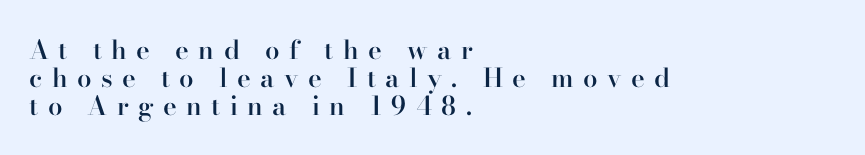
{"italic": "no", "bold": "semi", "underline": "no", "align": "left", "line_spacing": "tight", "line_spacing_ratio": 1.07, "letter_spacing": "wide", "letter_spacing_em": 0.36, "glyph_px": 26}
